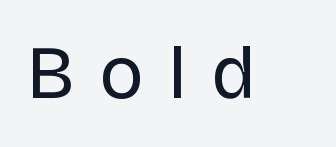
Each letter's strokes conclude bluntly, with no projecting serifs. Each word looks stretched out because of the extra space between its letters. Vertical stems look standard width or narrower in stroke. Italic? Not at all — the glyphs are vertical. The glyphs are unaccompanied by any horizontal stroke below them. Each letter keeps its own natural width here, so spacing adapts to shape.
